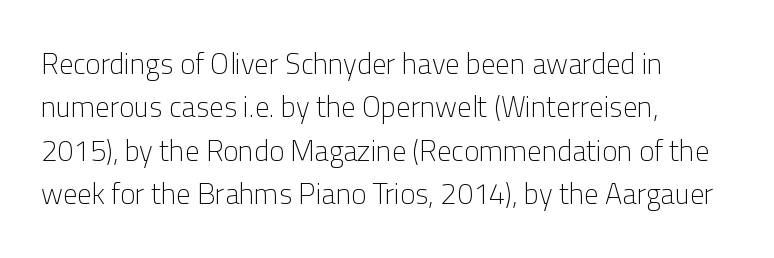
The image shows 29 px light sans-serif type, upright; set left-aligned, normal line spacing (1.5x), normal letter spacing, not underlined; low stroke contrast and a medium x-height.
